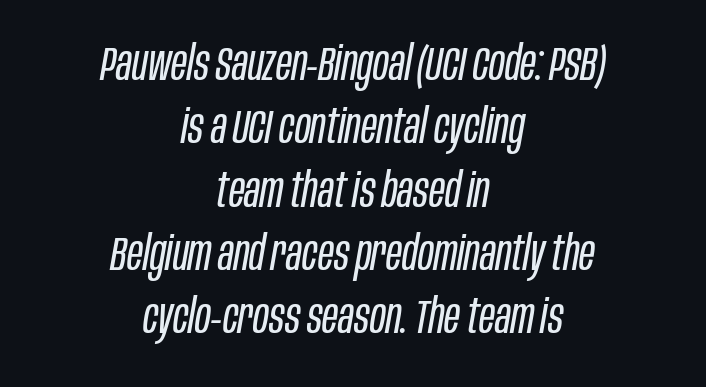
Horizontal alignment here is central, giving a formal, balanced look. You could call the tracking neutral — neither tight nor loose. Note the varied advance widths — an 'i' is clearly narrower than an 'm'. If you measured baseline to baseline, you'd find a middling distance. The face looks like a standard text weight, possibly lighter.
